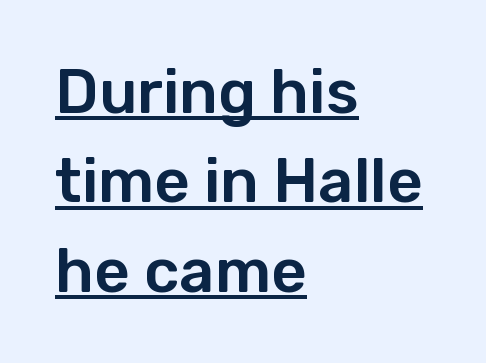
{"serif": "no", "italic": "no", "width": "normal", "stroke_contrast": "low", "x_height": "medium", "monospaced": "no", "underline": "yes", "align": "left", "line_spacing": "normal", "line_spacing_ratio": 1.44, "letter_spacing": "normal", "letter_spacing_em": 0.0, "glyph_px": 62}
